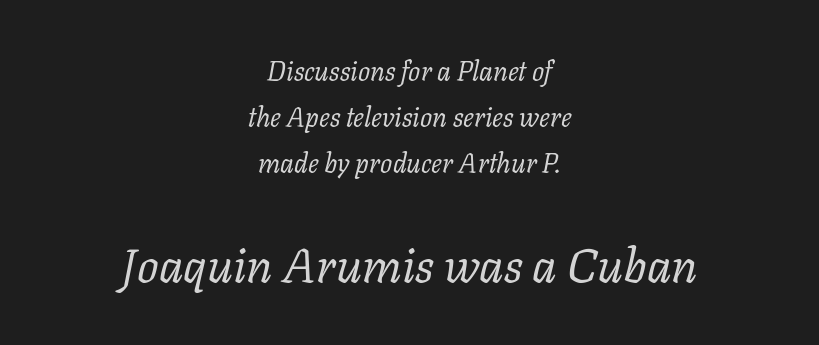
Q: Is the text bold? A: No.
Q: Is the text italic (slanted)? A: Yes, it leans right by about 11 degrees.
Q: Is the typeface a serif or a sans-serif typeface? A: Serif.
Q: Is the text underlined? A: No.
Q: How is the paragraph aligned? A: Centered.
Q: Is the spacing between letters normal or unusually wide? A: Normal.
Q: Is the spacing between lines tight, normal or loose? A: Normal.
Q: Which block of text is set in a larger size, the first (top) or the second (bottom)? A: The second (bottom) one.
Q: Width (condensed, normal, or wide)? A: Normal.
Q: Stroke contrast? A: Low.
Q: x-height? A: Medium.
Q: Monospaced? A: No.
